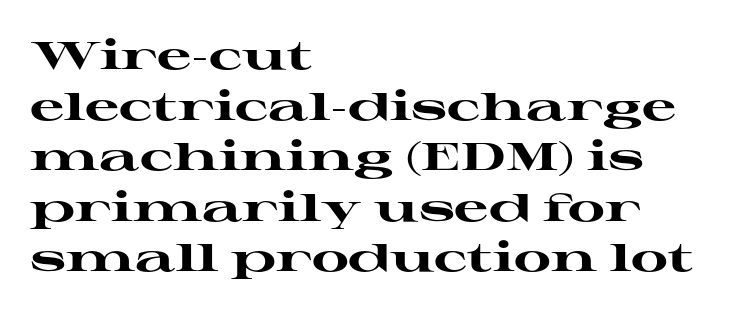
The image shows 38 px heavy, wide serif type, upright; set left-aligned, normal line spacing (1.33x), normal letter spacing, not underlined; high stroke contrast and a medium x-height.
